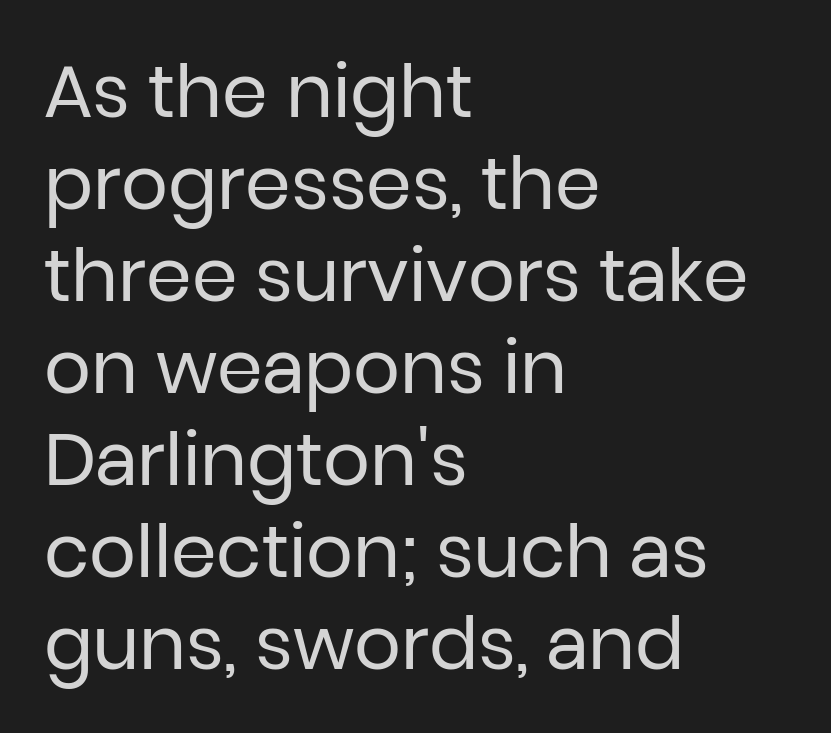
{"serif": "no", "italic": "no", "bold": "no", "weight": "regular", "width": "normal", "stroke_contrast": "low", "x_height": "medium", "monospaced": "no", "underline": "no", "align": "left", "line_spacing": "normal", "line_spacing_ratio": 1.26, "letter_spacing": "normal", "letter_spacing_em": 0.0, "glyph_px": 73}
